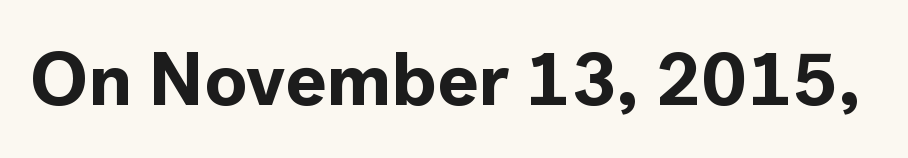
The axis of the letterforms is exactly vertical. The gap between lines stays unmarked. The designer went with a sans here, leaving each stem footless. Proportional: the letters do not fall into vertical columns.
